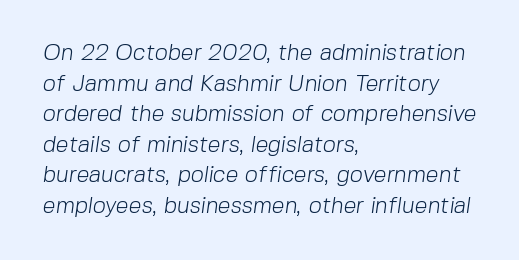
Casual observation: everything's shoved over to the left. The foot of each line stays bare and open. How are the letters spaced? Ordinarily, with no added tracking. Each stroke keeps to a modest, everyday thickness or less.
